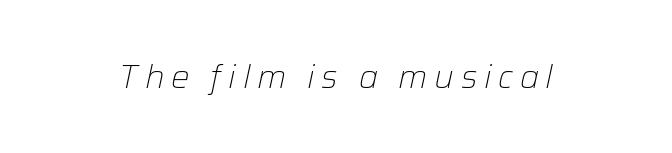
Q: Is the text bold? A: No.
Q: Is the text italic (slanted)? A: Yes, it leans right by about 12 degrees.
Q: Is the text underlined? A: No.
Q: Is the spacing between letters normal or unusually wide? A: Unusually wide.
Q: Width (condensed, normal, or wide)? A: Normal.
Q: Stroke contrast? A: Low.
Q: x-height? A: Medium.
Q: Monospaced? A: No.
